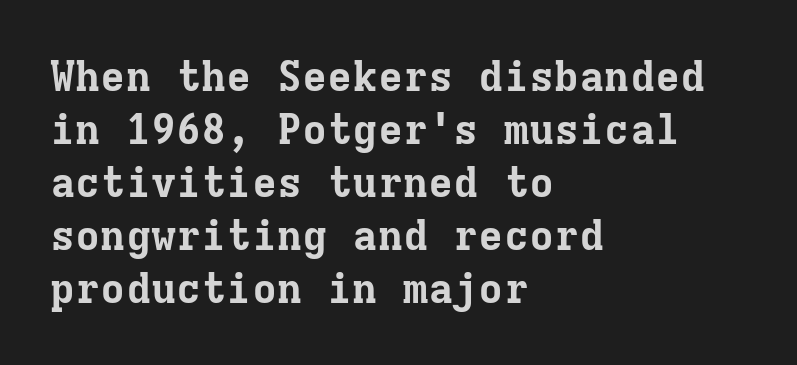
{"serif": "yes", "italic": "no", "bold": "yes", "weight": "bold", "width": "normal", "stroke_contrast": "low", "x_height": "medium", "monospaced": "yes", "underline": "no", "align": "left", "line_spacing": "normal", "line_spacing_ratio": 1.26, "letter_spacing": "normal", "letter_spacing_em": 0.0, "glyph_px": 42}
